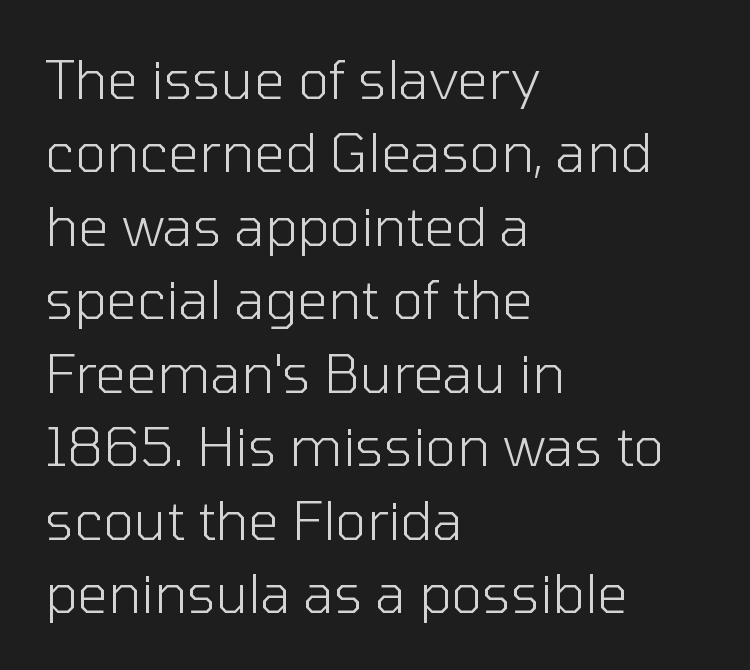
The image shows 54 px light sans-serif type, upright; set left-aligned, normal line spacing (1.36x), normal letter spacing, not underlined; low stroke contrast and a medium x-height.
